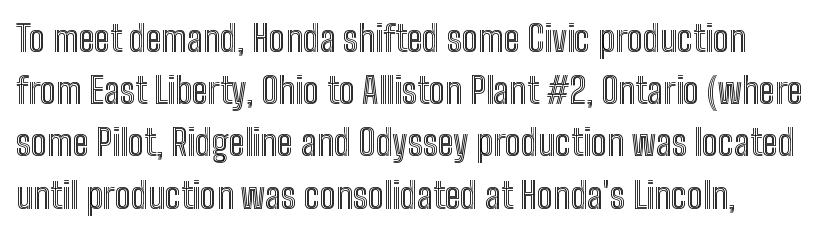
The vertical gap from one line to the next is medium. Quick note: not italic, upright. Plain, unruled lines of type. A typesetter would call this proportional, since set widths differ per character.
